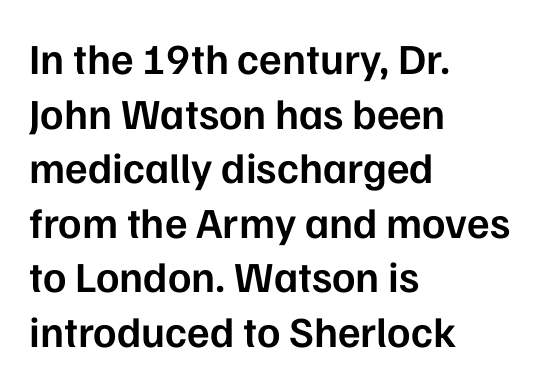
Q: Is the text bold? A: Semi-bold.
Q: Is the text italic (slanted)? A: No, it is upright.
Q: Is the typeface a serif or a sans-serif typeface? A: Sans-serif.
Q: Is the text underlined? A: No.
Q: How is the paragraph aligned? A: Left-aligned.
Q: Is the spacing between letters normal or unusually wide? A: Normal.
Q: Is the spacing between lines tight, normal or loose? A: Normal.
Q: Width (condensed, normal, or wide)? A: Normal.
Q: Stroke contrast? A: Low.
Q: x-height? A: Medium.
Q: Monospaced? A: No.
